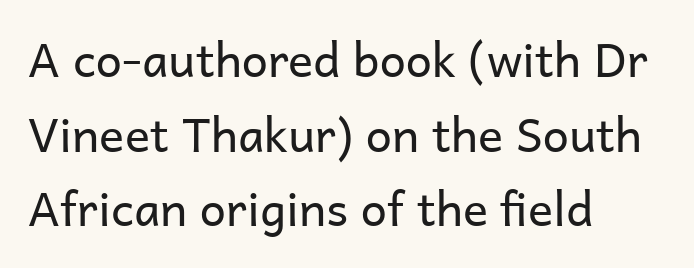
{"serif": "no", "italic": "no", "bold": "no", "weight": "regular", "width": "normal", "stroke_contrast": "low", "x_height": "medium", "monospaced": "no", "underline": "no", "align": "left", "line_spacing": "normal", "line_spacing_ratio": 1.59, "letter_spacing": "normal", "letter_spacing_em": 0.0, "glyph_px": 47}
